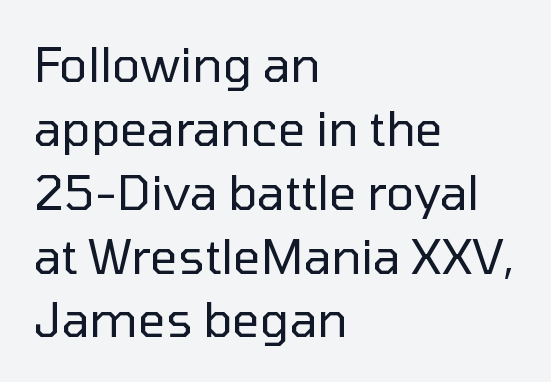
Q: Is the text bold? A: No.
Q: Is the text italic (slanted)? A: No, it is upright.
Q: Is the typeface a serif or a sans-serif typeface? A: Sans-serif.
Q: Is the text underlined? A: No.
Q: How is the paragraph aligned? A: Left-aligned.
Q: Is the spacing between letters normal or unusually wide? A: Normal.
Q: Is the spacing between lines tight, normal or loose? A: Normal.
Q: Width (condensed, normal, or wide)? A: Normal.
Q: Stroke contrast? A: Low.
Q: x-height? A: Medium.
Q: Monospaced? A: No.
